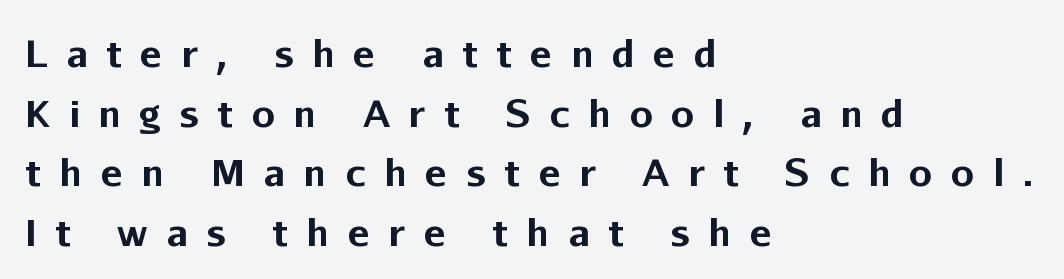
{"serif": "no", "italic": "no", "bold": "yes", "weight": "bold", "width": "normal", "stroke_contrast": "low", "x_height": "medium", "monospaced": "no", "underline": "no", "align": "left", "line_spacing": "normal", "line_spacing_ratio": 1.61, "letter_spacing": "wide", "letter_spacing_em": 0.5, "glyph_px": 37}
